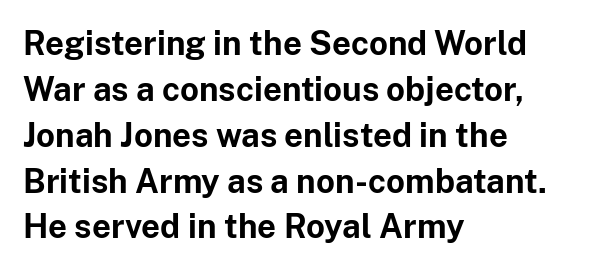
How heavy is the stroke? Heavy — this is a bold. Plain, unruled lines of type. Short note: letters normally spaced. Ascenders rise straight up at ninety degrees. Alignment: flush left. One glance says typical: line gaps are just what's usual.
